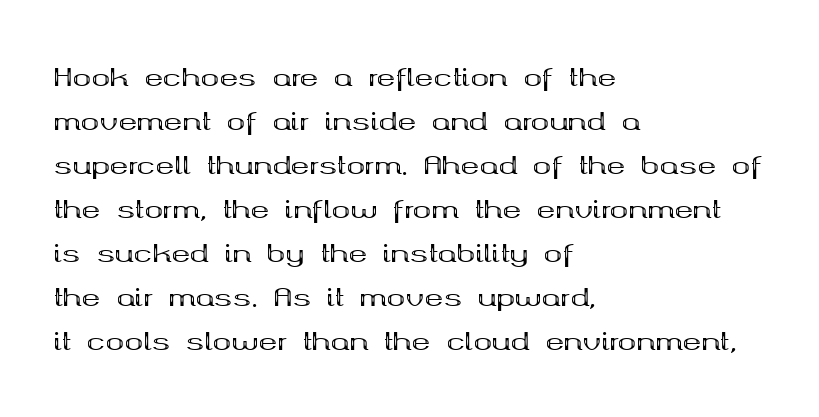
{"italic": "no", "bold": "yes", "underline": "no", "align": "left", "line_spacing_ratio": 1.76, "letter_spacing": "normal", "letter_spacing_em": 0.0, "glyph_px": 25}
